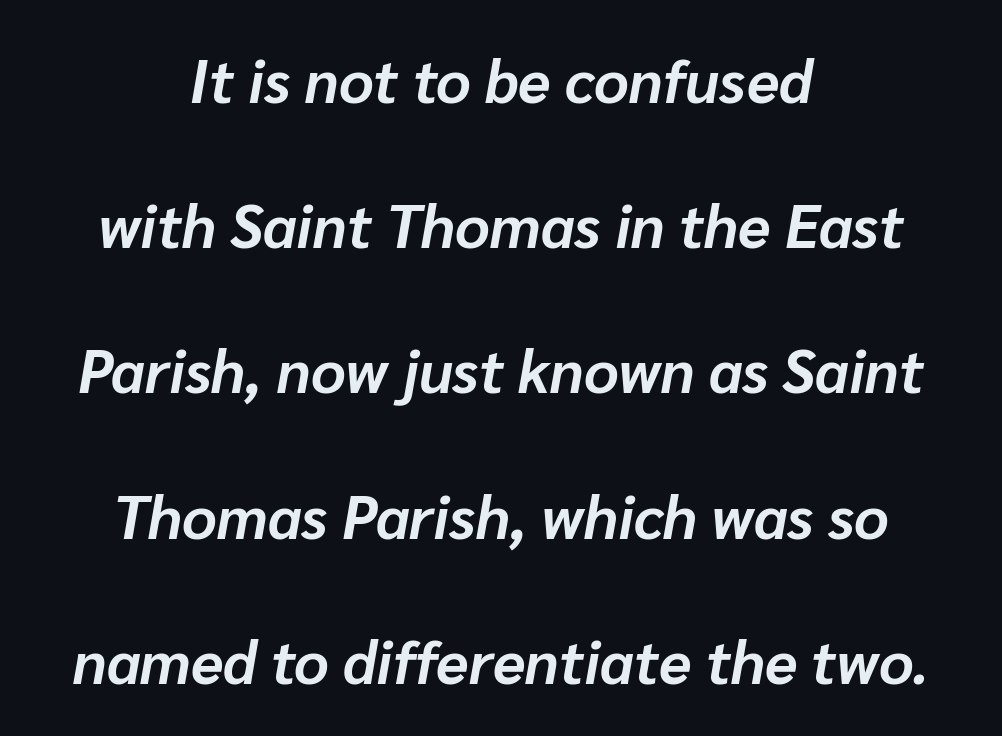
{"italic": "yes", "lean": "right", "slant_degrees": 10, "bold": "yes", "weight": "bold", "width": "normal", "stroke_contrast": "low", "x_height": "medium", "monospaced": "no", "underline": "no", "align": "center", "line_spacing": "loose", "line_spacing_ratio": 2.42, "letter_spacing": "normal", "letter_spacing_em": 0.0, "glyph_px": 60}
